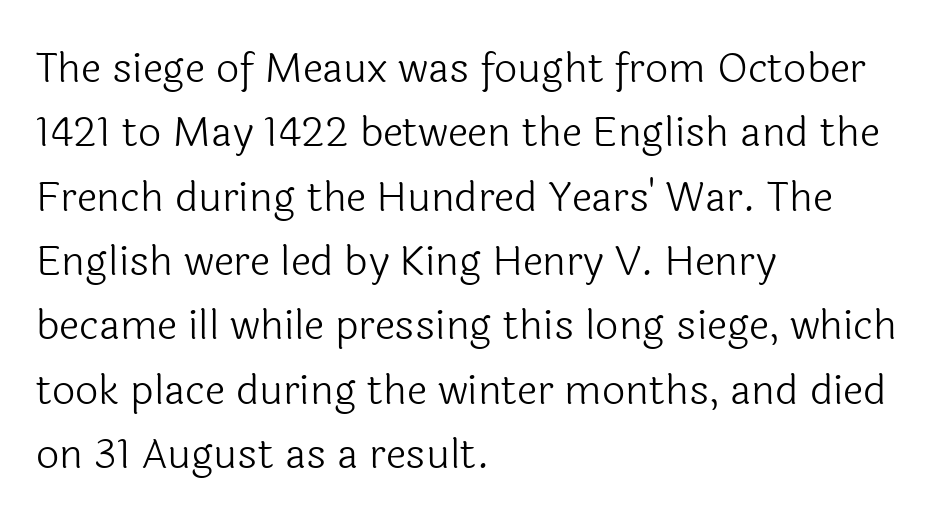
{"serif": "no", "italic": "no", "bold": "no", "weight": "light", "width": "normal", "x_height": "medium", "monospaced": "no", "underline": "no", "align": "left", "line_spacing": "normal", "line_spacing_ratio": 1.57, "letter_spacing": "normal", "letter_spacing_em": 0.0, "glyph_px": 41}
